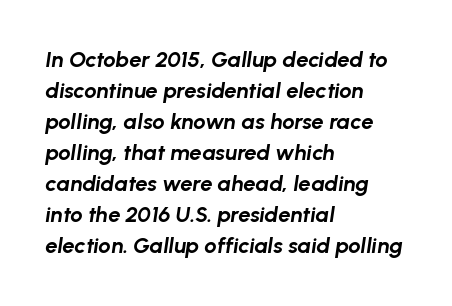
Q: Is the text bold? A: Yes.
Q: Is the text italic (slanted)? A: Yes, it leans right by about 8 degrees.
Q: Is the text underlined? A: No.
Q: How is the paragraph aligned? A: Left-aligned.
Q: Is the spacing between letters normal or unusually wide? A: Normal.
Q: Is the spacing between lines tight, normal or loose? A: Normal.
